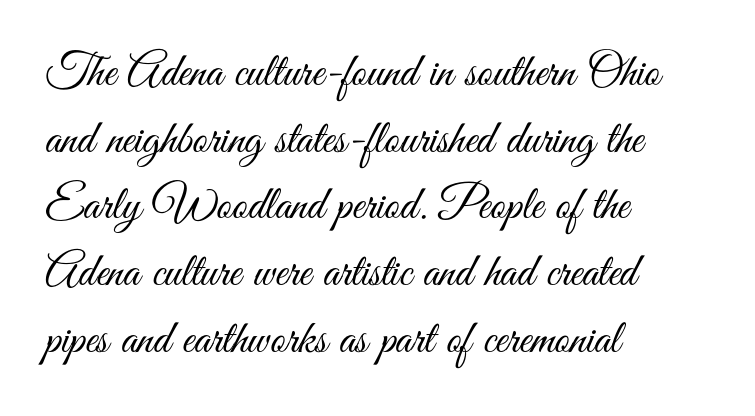
Q: Is the text bold? A: No.
Q: Is the text italic (slanted)? A: Yes.
Q: Is the typeface a serif or a sans-serif typeface? A: Sans-serif.
Q: Is the text underlined? A: No.
Q: How is the paragraph aligned? A: Left-aligned.
Q: Is the spacing between letters normal or unusually wide? A: Normal.
Q: Is the spacing between lines tight, normal or loose? A: Normal.
Q: Width (condensed, normal, or wide)? A: Condensed.
Q: Stroke contrast? A: Medium.
Q: x-height? A: Small.
Q: Monospaced? A: No.
